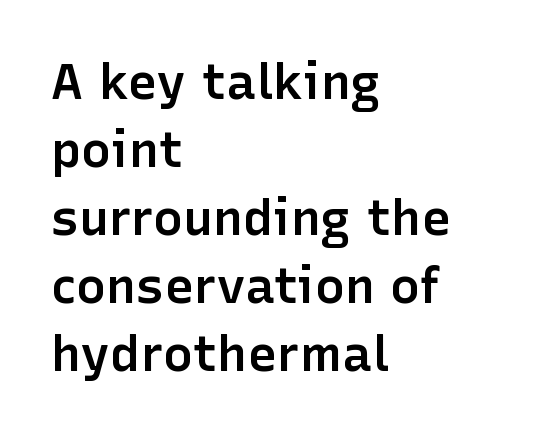
Q: Is the text bold? A: Semi-bold.
Q: Is the text italic (slanted)? A: No, it is upright.
Q: Is the typeface a serif or a sans-serif typeface? A: Sans-serif.
Q: Is the text underlined? A: No.
Q: How is the paragraph aligned? A: Left-aligned.
Q: Is the spacing between letters normal or unusually wide? A: Normal.
Q: Is the spacing between lines tight, normal or loose? A: Normal.
Q: Width (condensed, normal, or wide)? A: Normal.
Q: Stroke contrast? A: Low.
Q: x-height? A: Medium.
Q: Monospaced? A: No.
